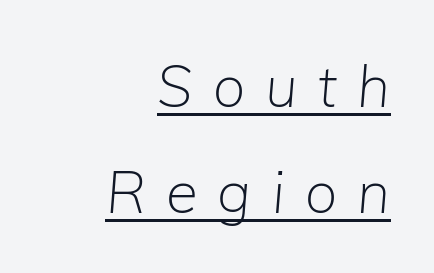
The image shows 58 px light type, italic (leaning right); set right-aligned, line spacing 1.82x, unusually wide letter spacing (+0.35 em), underlined; low stroke contrast and a medium x-height.
